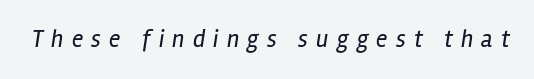
Q: Is the text bold? A: No.
Q: Is the text italic (slanted)? A: Yes, it leans right by about 12 degrees.
Q: Is the text underlined? A: No.
Q: Is the spacing between letters normal or unusually wide? A: Unusually wide.
